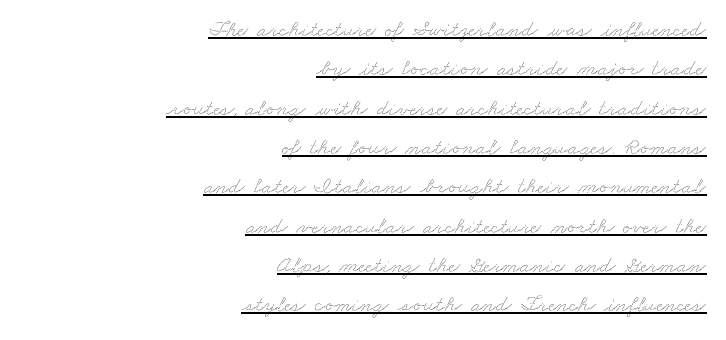
Line ends are locked; line starts wander. Notice how a bar underscores the lettering throughout. The letters sit at their default tracking, neither squeezed nor spread.
